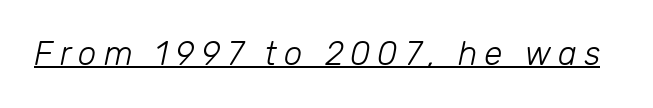
Think of a printed novel: that variable character pitch is what you see here. The rendered words wear a rule along their underside. Style check: oblique. Students, note that the glyphs here are deliberately spaced far apart. The passage shown is not bold in any degree.
